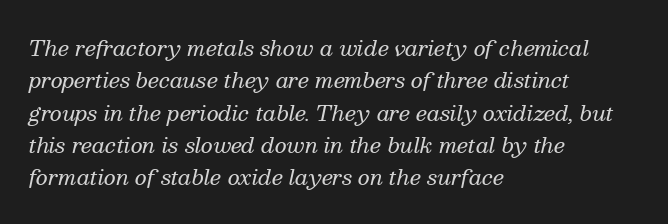
Q: Is the text bold? A: No.
Q: Is the text italic (slanted)? A: Yes, it leans right by about 13 degrees.
Q: Is the text underlined? A: No.
Q: How is the paragraph aligned? A: Left-aligned.
Q: Is the spacing between letters normal or unusually wide? A: Normal.
Q: Is the spacing between lines tight, normal or loose? A: Normal.
